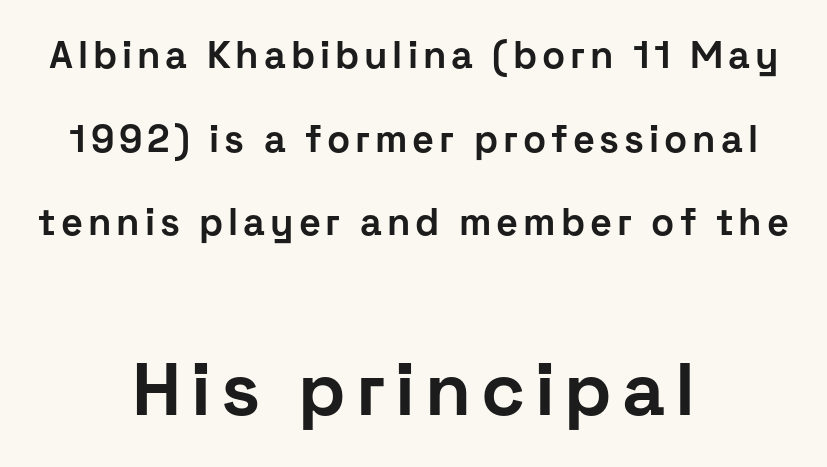
The following chunk of copy outweighs the initial chunk in type size. Here the designer chose a conventional face with non-uniform glyph widths. Rows of type keep a wide berth in the vertical direction. Typesetter's note: full bold, strokes at maximum text heaviness. Nope, not italic — everything's standing straight. The glyphs in this specimen are sans serif.
